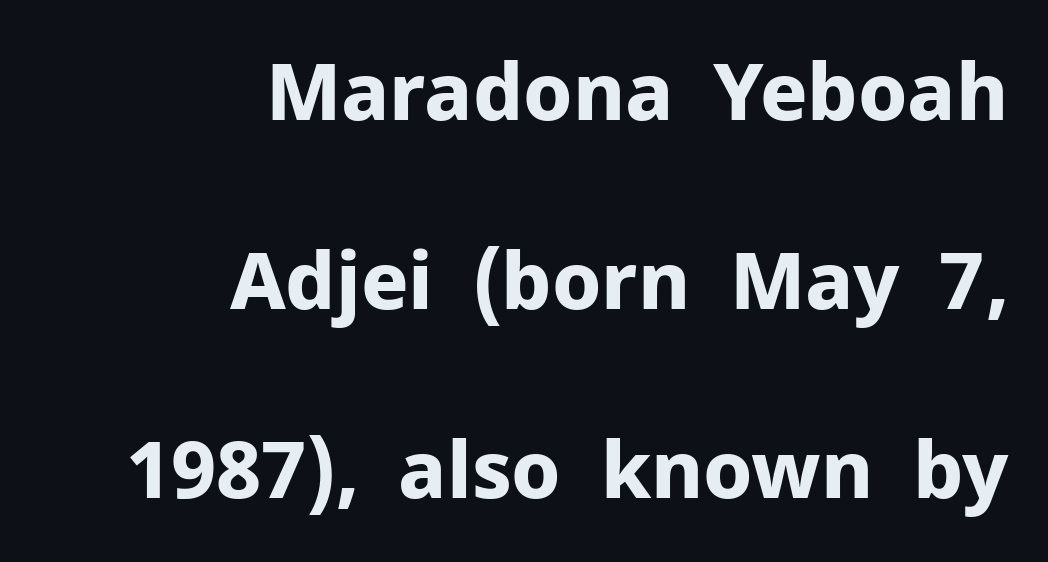
The image shows 79 px bold sans-serif type, upright; set right-aligned, loose line spacing (2.39x), normal letter spacing, not underlined; low stroke contrast and a medium x-height.
